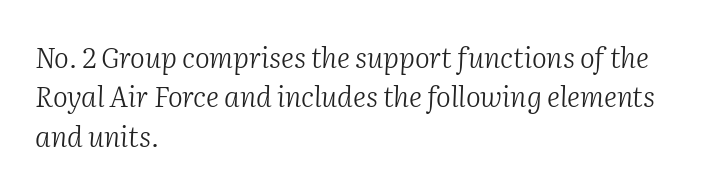
The image shows 28 px light serif type, italic (leaning right); set left-aligned, normal line spacing (1.41x), normal letter spacing, not underlined; medium stroke contrast and a medium x-height.
